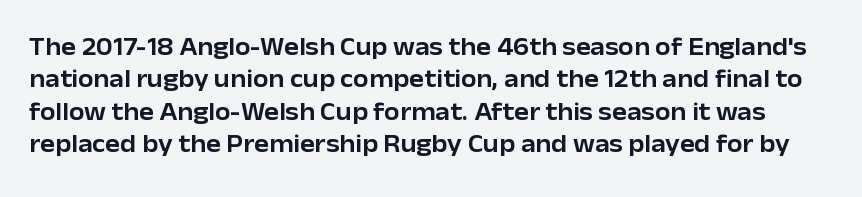
{"italic": "no", "underline": "no", "line_spacing": "normal", "line_spacing_ratio": 1.3, "letter_spacing": "normal", "letter_spacing_em": 0.0, "glyph_px": 25}
